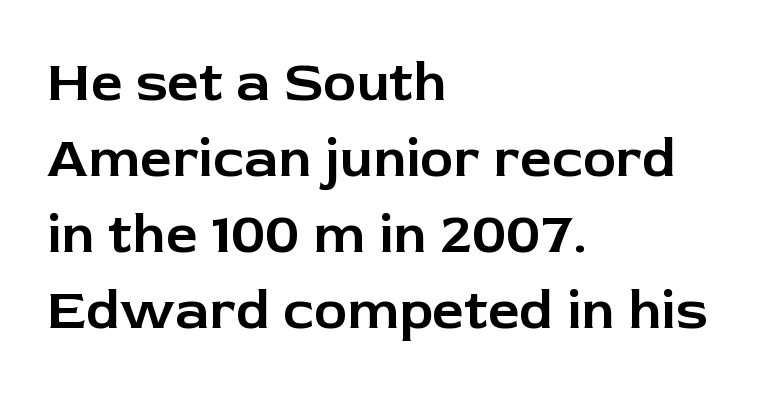
{"serif": "no", "italic": "no", "width": "normal", "stroke_contrast": "low", "x_height": "medium", "monospaced": "no", "underline": "no", "align": "left", "line_spacing": "normal", "line_spacing_ratio": 1.36, "letter_spacing": "normal", "letter_spacing_em": 0.0, "glyph_px": 56}
